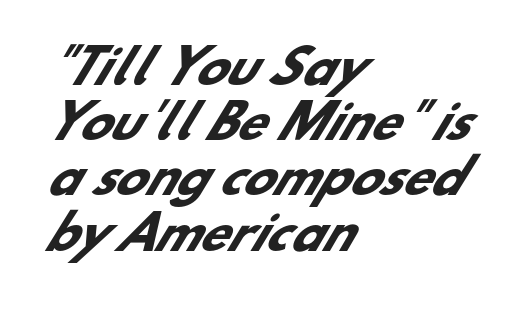
{"serif": "no", "bold": "yes", "weight": "heavy", "width": "normal", "stroke_contrast": "low", "x_height": "small", "monospaced": "no", "underline": "no", "align": "left", "line_spacing_ratio": 1.2, "letter_spacing": "normal", "letter_spacing_em": 0.0, "glyph_px": 46}
